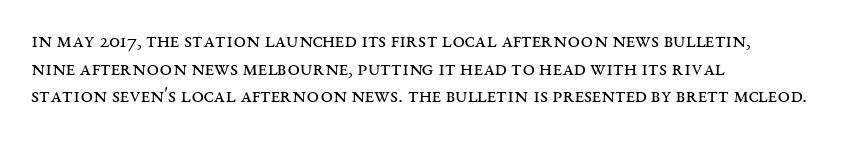
The typeface has the unassuming heft of standard copy or less. Vertical strokes here are truly vertical. A clean baseline with only descenders dipping below it. Default kerning and tracking; the words read as compact shapes.
